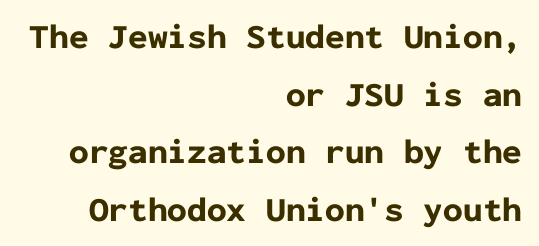
Q: Is the text bold? A: Yes.
Q: Is the text italic (slanted)? A: No, it is upright.
Q: Is the typeface a serif or a sans-serif typeface? A: Sans-serif.
Q: Is the text underlined? A: No.
Q: How is the paragraph aligned? A: Right-aligned.
Q: Is the spacing between letters normal or unusually wide? A: Normal.
Q: Is the spacing between lines tight, normal or loose? A: Normal.
Q: Width (condensed, normal, or wide)? A: Normal.
Q: Stroke contrast? A: Low.
Q: x-height? A: Medium.
Q: Monospaced? A: Yes.
